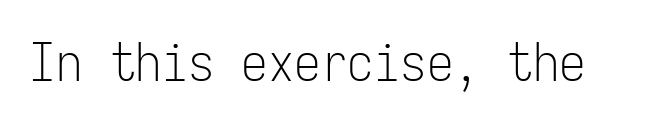
Q: Is the text bold? A: No.
Q: Is the text italic (slanted)? A: No, it is upright.
Q: Is the typeface a serif or a sans-serif typeface? A: Sans-serif.
Q: Is the text underlined? A: No.
Q: Is the spacing between letters normal or unusually wide? A: Normal.
Q: Width (condensed, normal, or wide)? A: Condensed.
Q: Stroke contrast? A: Low.
Q: x-height? A: Medium.
Q: Monospaced? A: Yes.
